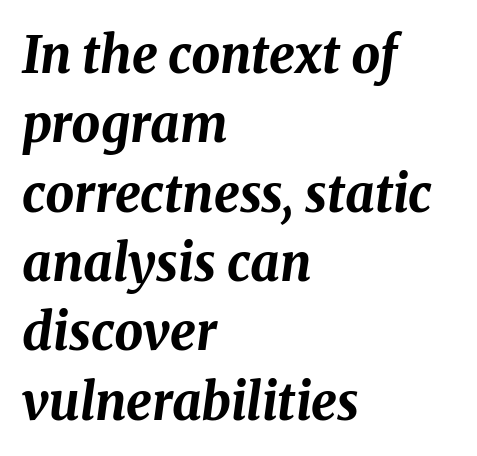
{"italic": "yes", "lean": "right", "slant_degrees": 8, "bold": "yes", "weight": "bold", "width": "normal", "stroke_contrast": "medium", "x_height": "medium", "monospaced": "no", "underline": "no", "align": "left", "line_spacing": "normal", "line_spacing_ratio": 1.36, "letter_spacing": "normal", "letter_spacing_em": 0.0, "glyph_px": 51}
